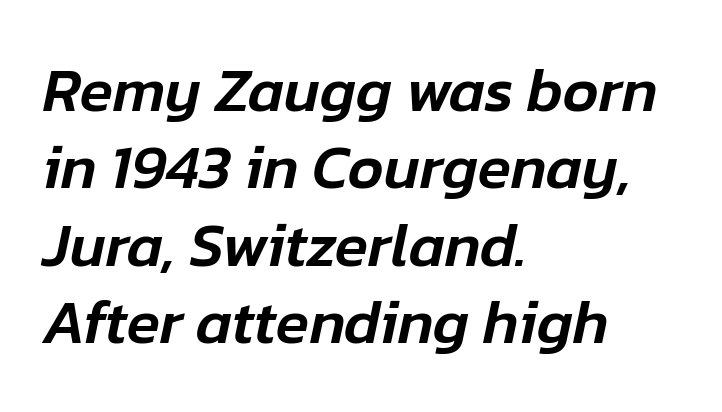
Think of a printed novel: that variable character pitch is what you see here. In terms of posture, this sample is oblique. The compositor pushed each line to the left boundary. The letters sit at their default tracking, neither squeezed nor spread.
